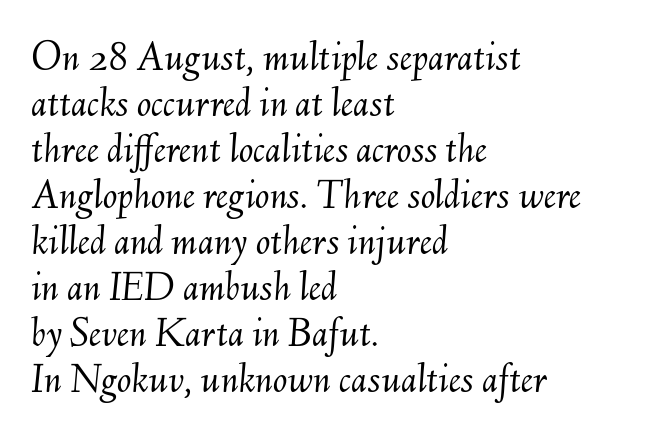
Q: Is the text bold? A: No.
Q: Is the text italic (slanted)? A: Yes, it leans right by about 6 degrees.
Q: Is the text underlined? A: No.
Q: How is the paragraph aligned? A: Left-aligned.
Q: Is the spacing between letters normal or unusually wide? A: Normal.
Q: Is the spacing between lines tight, normal or loose? A: Tight.
Q: Width (condensed, normal, or wide)? A: Normal.
Q: Stroke contrast? A: Medium.
Q: x-height? A: Small.
Q: Monospaced? A: No.
